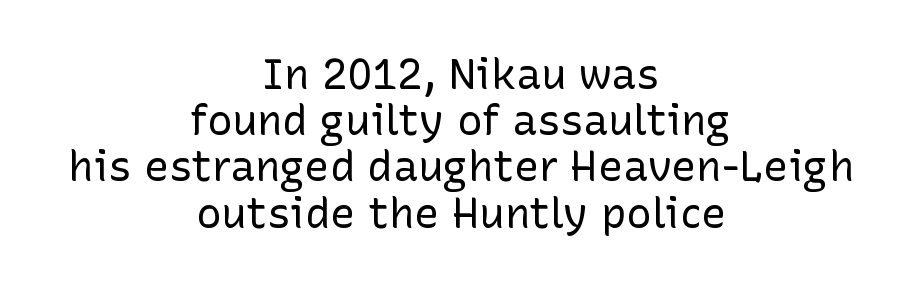
The image shows 42 px regular-weight sans-serif type, upright; set centered, tight line spacing (1.1x), normal letter spacing, not underlined; low stroke contrast and a medium x-height.
